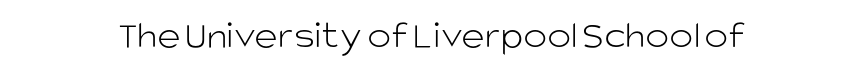
{"serif": "no", "italic": "no", "bold": "no", "weight": "light", "width": "normal", "stroke_contrast": "low", "x_height": "large", "monospaced": "no", "underline": "no", "letter_spacing": "normal", "letter_spacing_em": 0.0, "glyph_px": 40}
